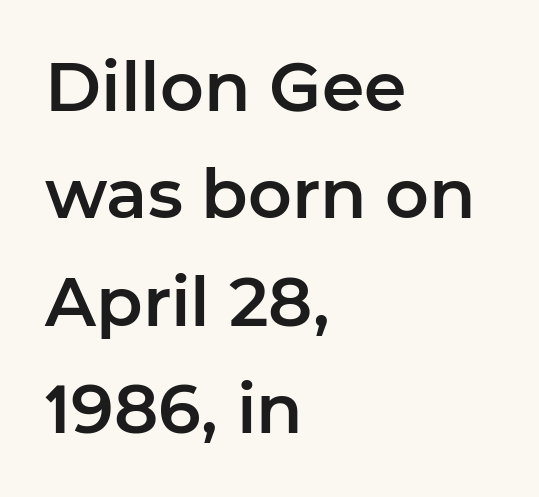
{"serif": "no", "italic": "no", "width": "normal", "stroke_contrast": "low", "x_height": "medium", "monospaced": "no", "underline": "no", "align": "left", "line_spacing": "normal", "line_spacing_ratio": 1.58, "letter_spacing": "normal", "letter_spacing_em": 0.0, "glyph_px": 68}
